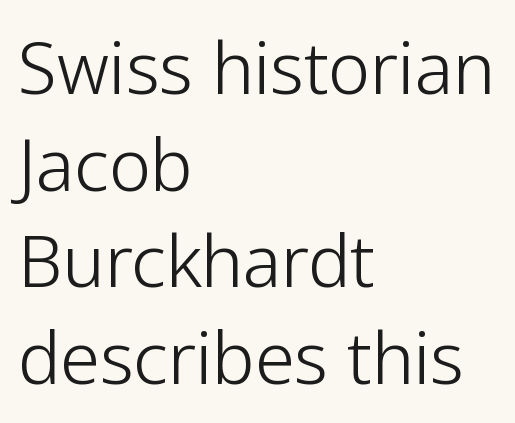
{"serif": "no", "italic": "no", "bold": "no", "weight": "light", "width": "normal", "stroke_contrast": "low", "x_height": "medium", "monospaced": "no", "underline": "no", "align": "left", "line_spacing": "normal", "line_spacing_ratio": 1.36, "letter_spacing": "normal", "letter_spacing_em": 0.0, "glyph_px": 71}
